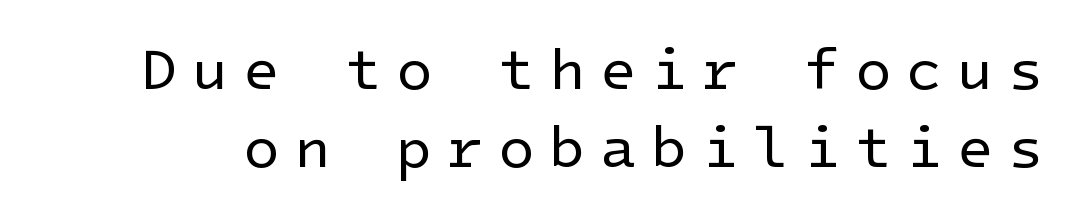
Nothing heavy about these letters — not bold at all. Regarding leading, the lines here are spaced in the standard way. This rendering employs a face without finishing strokes, i.e., a sans-serif. The passage shown is not underscored anywhere. The lettering holds an erect, upright posture throughout.
